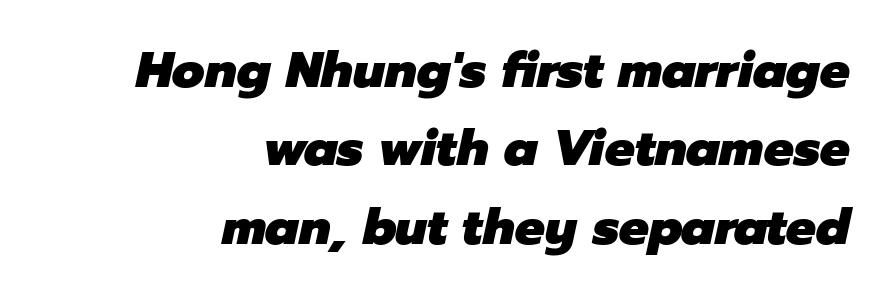
The image shows 50 px heavy type, italic (leaning right); set right-aligned, normal line spacing (1.57x), normal letter spacing, not underlined; low stroke contrast and a medium x-height.
